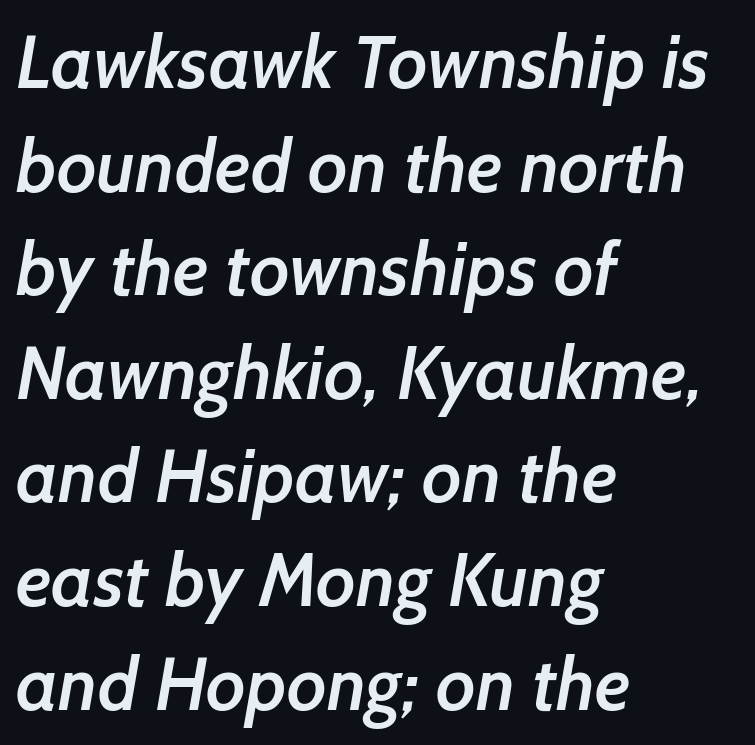
The image shows 74 px semibold sans-serif type; set left-aligned, normal line spacing (1.4x), normal letter spacing, not underlined; low stroke contrast and a medium x-height.
